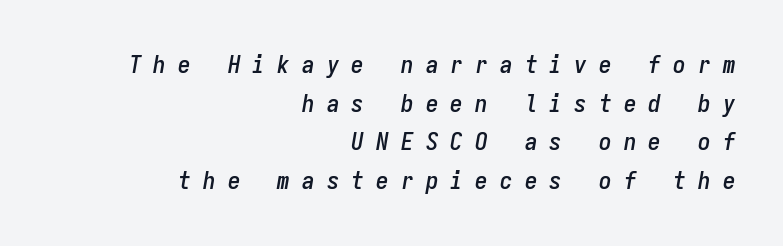
Letters rest on an invisible, unmarked baseline. Loose tracking; the words dissolve into strings of separated letters. The font's italic variant was chosen for this text. A typesetter would call this leading conventional body-copy spacing. Right-aligned paragraph, ragged on the left.
